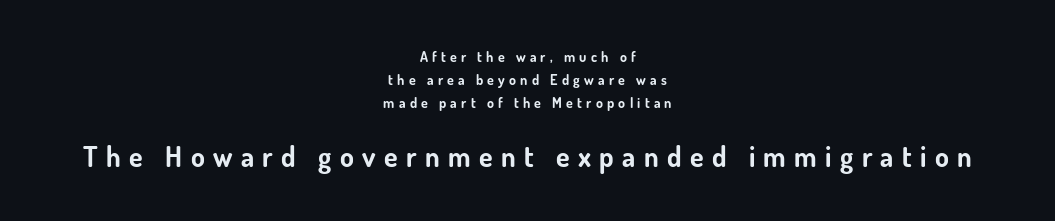
The image shows 28 px bold sans-serif type, upright; set centered, normal line spacing (1.63x), unusually wide letter spacing (+0.3 em), not underlined; the second (bottom) block is 2.0x larger; low stroke contrast and a small x-height.
